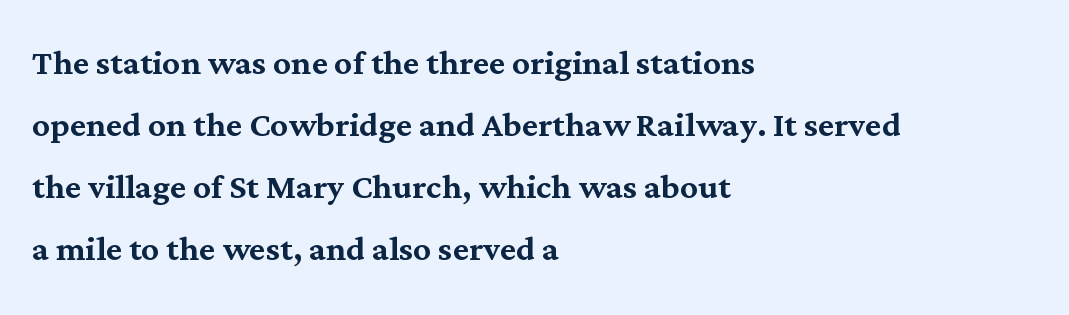
The image shows 44 px serif type, upright; set left-aligned, normal line spacing (1.41x), normal letter spacing, not underlined; medium stroke contrast and a medium x-height.
